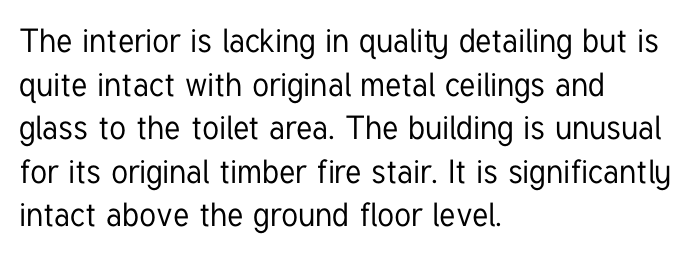
Q: Is the text italic (slanted)? A: No, it is upright.
Q: Is the typeface a serif or a sans-serif typeface? A: Sans-serif.
Q: Is the text underlined? A: No.
Q: How is the paragraph aligned? A: Left-aligned.
Q: Is the spacing between letters normal or unusually wide? A: Normal.
Q: Is the spacing between lines tight, normal or loose? A: Normal.
Q: Width (condensed, normal, or wide)? A: Condensed.
Q: Stroke contrast? A: Low.
Q: x-height? A: Medium.
Q: Monospaced? A: No.
